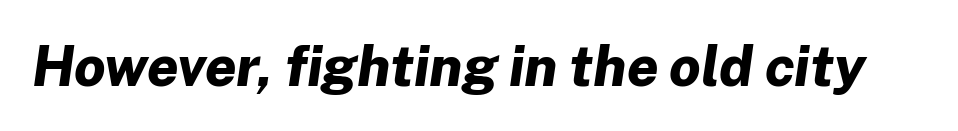
Spacing verdict: proportional, widths tailored to each character. This sample uses plain, unmodified letter spacing. Caption: bold face, heavy strokes. Clear beneath every line of the passage. The rendering applies a slant to the glyphs.
